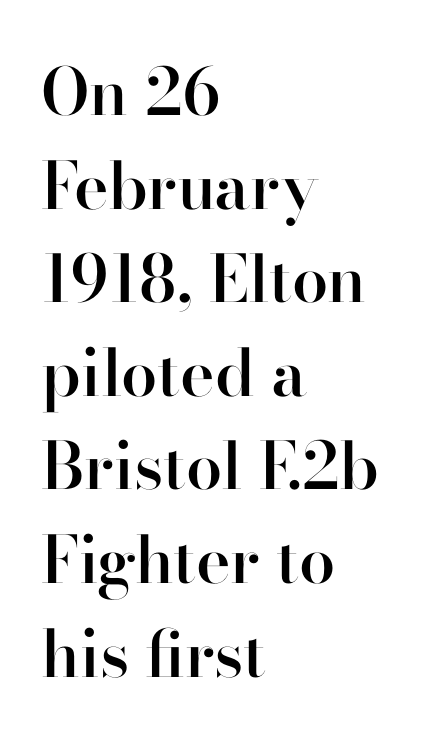
{"serif": "yes", "italic": "no", "bold": "semi", "weight": "semibold", "width": "normal", "stroke_contrast": "high", "x_height": "small", "monospaced": "no", "underline": "no", "align": "left", "line_spacing": "normal", "line_spacing_ratio": 1.44, "letter_spacing": "normal", "letter_spacing_em": 0.0, "glyph_px": 65}
